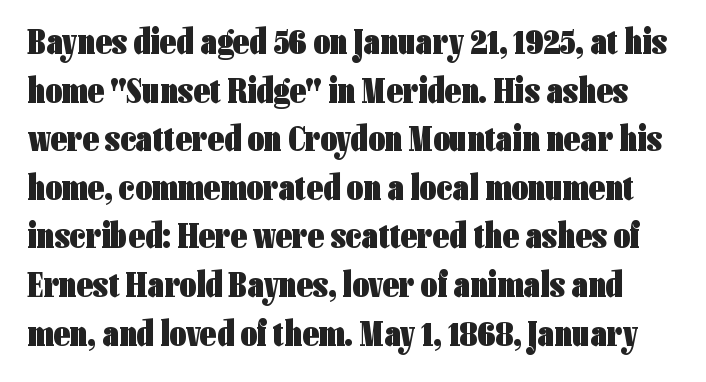
Q: Is the text bold? A: Yes.
Q: Is the text italic (slanted)? A: No, it is upright.
Q: Is the typeface a serif or a sans-serif typeface? A: Sans-serif.
Q: Is the text underlined? A: No.
Q: Is the spacing between letters normal or unusually wide? A: Normal.
Q: Is the spacing between lines tight, normal or loose? A: Normal.
Q: Width (condensed, normal, or wide)? A: Condensed.
Q: Stroke contrast? A: Low.
Q: x-height? A: Medium.
Q: Monospaced? A: No.
